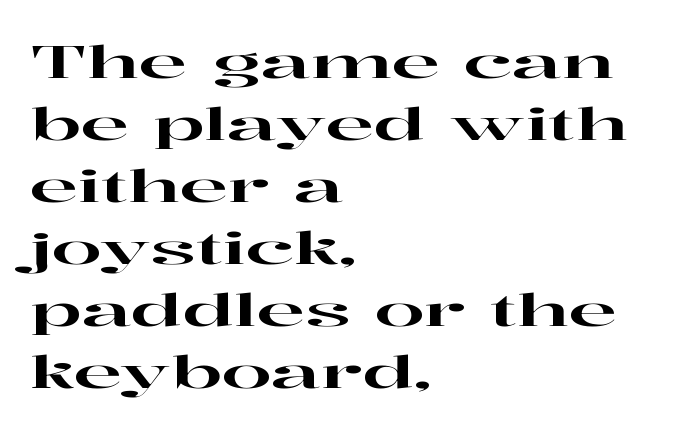
What kind of face is this? One with serifs. Note the varied advance widths — an 'i' is clearly narrower than an 'm'. It's the straight-up-and-down kind of type. The gap between lines stays unmarked. The letters sit at their default tracking, neither squeezed nor spread.
